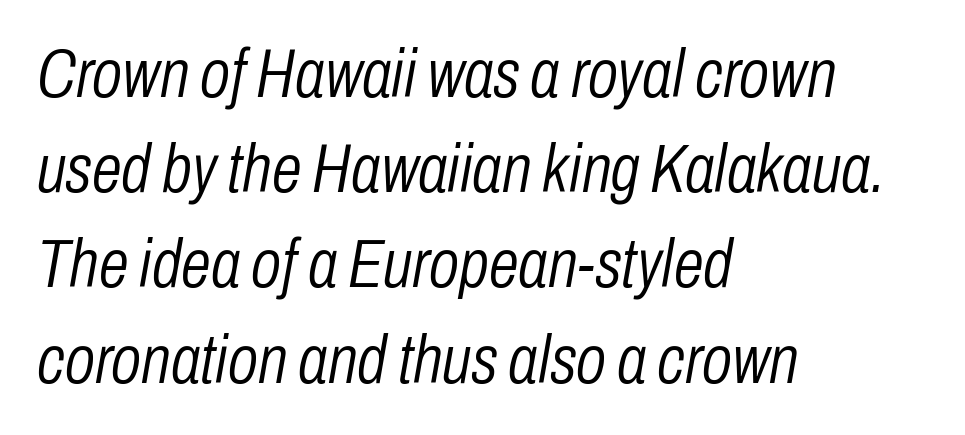
Q: Is the text bold? A: No.
Q: Is the text italic (slanted)? A: Yes, it leans right by about 10 degrees.
Q: Is the text underlined? A: No.
Q: How is the paragraph aligned? A: Left-aligned.
Q: Is the spacing between letters normal or unusually wide? A: Normal.
Q: Is the spacing between lines tight, normal or loose? A: Normal.
Q: Width (condensed, normal, or wide)? A: Condensed.
Q: Stroke contrast? A: Low.
Q: x-height? A: Medium.
Q: Monospaced? A: No.
